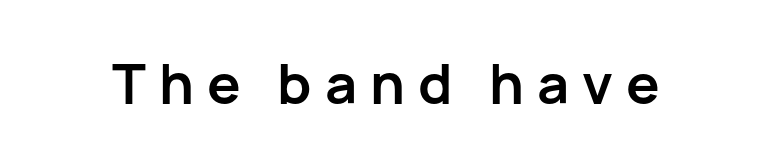
{"serif": "no", "italic": "no", "bold": "yes", "weight": "semibold", "width": "normal", "stroke_contrast": "low", "x_height": "medium", "monospaced": "no", "underline": "no", "letter_spacing": "wide", "letter_spacing_em": 0.23, "glyph_px": 56}
